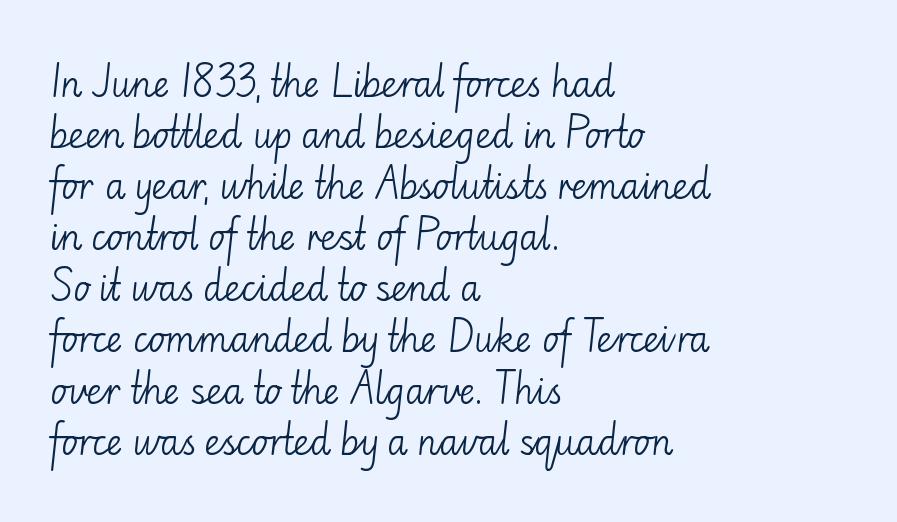
Q: Is the text bold? A: No.
Q: Is the text italic (slanted)? A: Yes.
Q: Is the typeface a serif or a sans-serif typeface? A: Sans-serif.
Q: Is the text underlined? A: No.
Q: How is the paragraph aligned? A: Left-aligned.
Q: Is the spacing between letters normal or unusually wide? A: Normal.
Q: Is the spacing between lines tight, normal or loose? A: Normal.
Q: Width (condensed, normal, or wide)? A: Normal.
Q: Stroke contrast? A: Low.
Q: x-height? A: Small.
Q: Monospaced? A: No.
